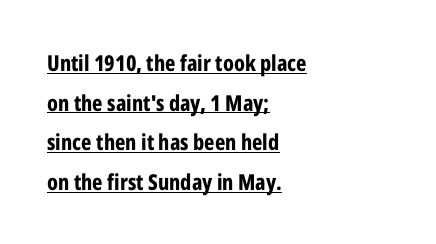
{"italic": "no", "bold": "yes", "underline": "yes", "align": "left", "line_spacing_ratio": 1.8, "letter_spacing": "normal", "letter_spacing_em": 0.0, "glyph_px": 22}
